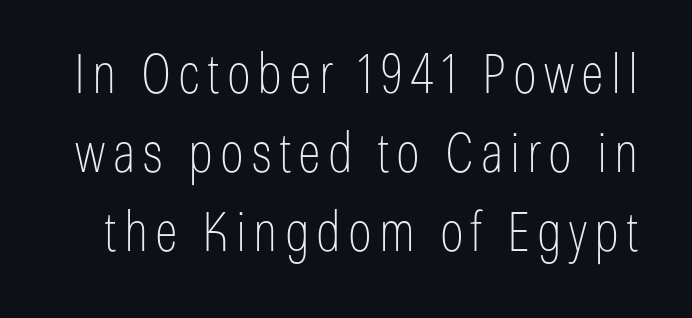
This is not heavy type; no bold has been used. Posture: vertical. Beneath every word, the page is bare. Do the characters align in a grid? No, the font is proportional. Serifs: no, the terminals of the letterforms are clean. Is there much room between lines? A standard amount, neither cramped nor airy.
